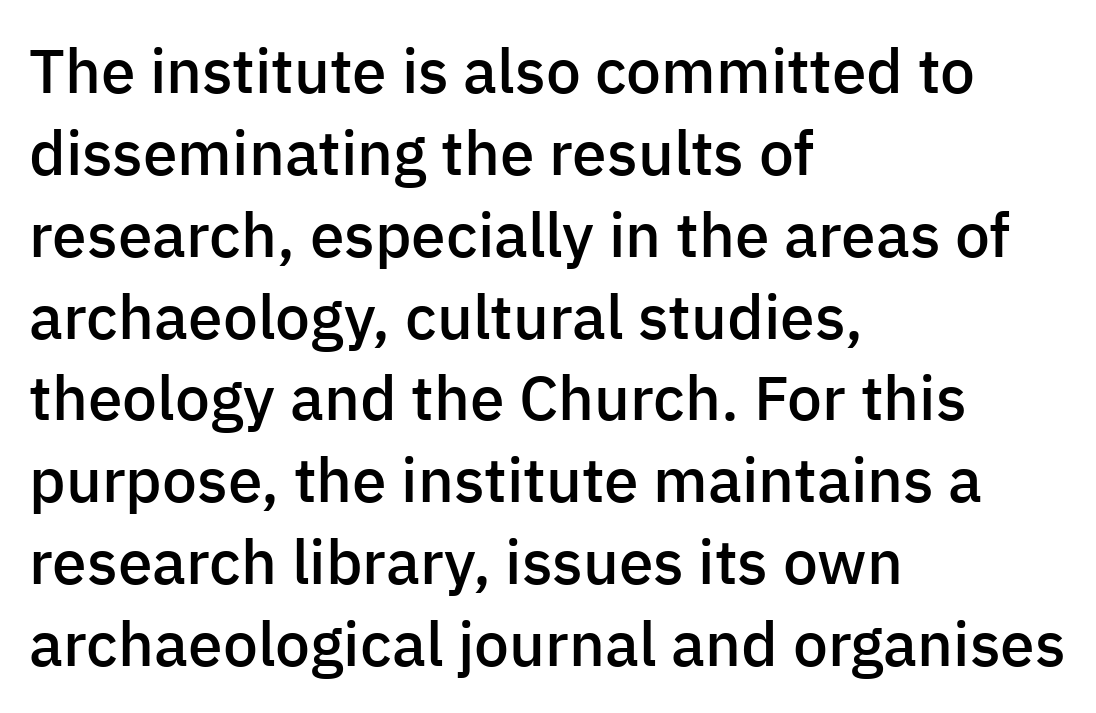
The image shows 62 px semibold sans-serif type, upright; set left-aligned, normal line spacing (1.32x), normal letter spacing, not underlined; low stroke contrast and a medium x-height.
